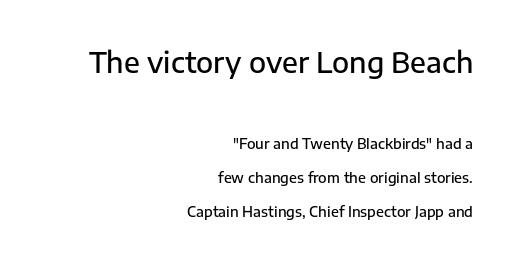
The image shows 28 px semibold sans-serif type, upright; set right-aligned, loose line spacing (2.43x), normal letter spacing, not underlined; the first (top) block is 2.0x larger; low stroke contrast and a medium x-height.
